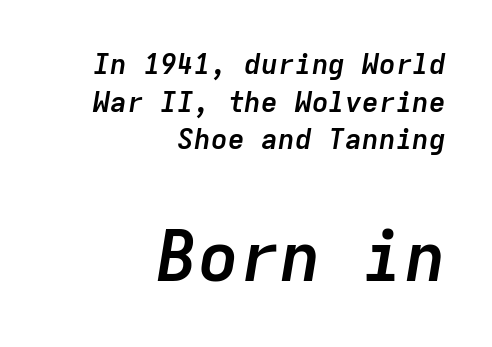
Q: Is the text bold? A: Yes.
Q: Is the text italic (slanted)? A: Yes, it leans right by about 9 degrees.
Q: Is the text underlined? A: No.
Q: How is the paragraph aligned? A: Right-aligned.
Q: Is the spacing between letters normal or unusually wide? A: Normal.
Q: Is the spacing between lines tight, normal or loose? A: Normal.
Q: Which block of text is set in a larger size, the first (top) or the second (bottom)? A: The second (bottom) one.
Q: Width (condensed, normal, or wide)? A: Normal.
Q: Stroke contrast? A: Low.
Q: x-height? A: Medium.
Q: Monospaced? A: Yes.
